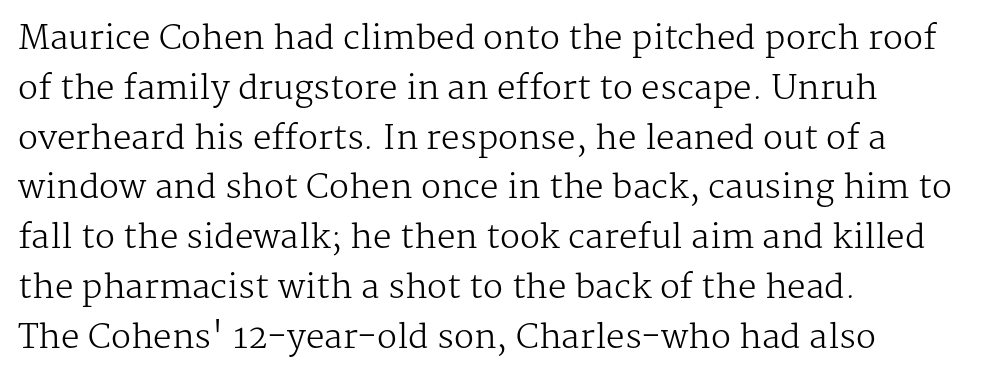
You could not count columns in this text — the font is proportionally spaced. A typesetter would call this leading conventional body-copy spacing. Where is the straight margin? On the left. The font family rendered here belongs to the serif group.
